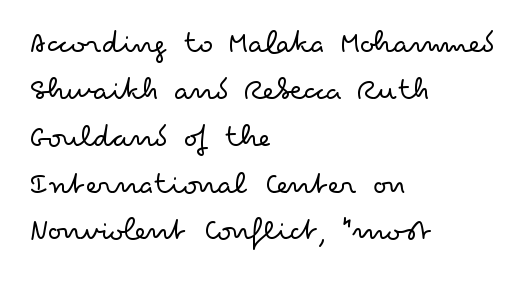
{"serif": "no", "italic": "no", "bold": "no", "weight": "light", "width": "wide", "stroke_contrast": "low", "x_height": "small", "monospaced": "no", "underline": "no", "align": "left", "line_spacing": "normal", "line_spacing_ratio": 1.42, "letter_spacing": "normal", "letter_spacing_em": 0.0, "glyph_px": 33}
